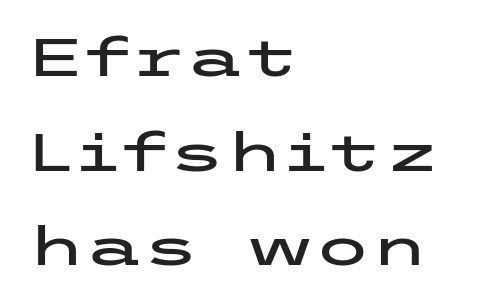
Nobody touched the tracking dial on this one. Rendered with straight, roman letterforms. Decoration check: the copy has no underline. The font family rendered here belongs to the sans-serif group. These lines are set flush left with a ragged right edge.
